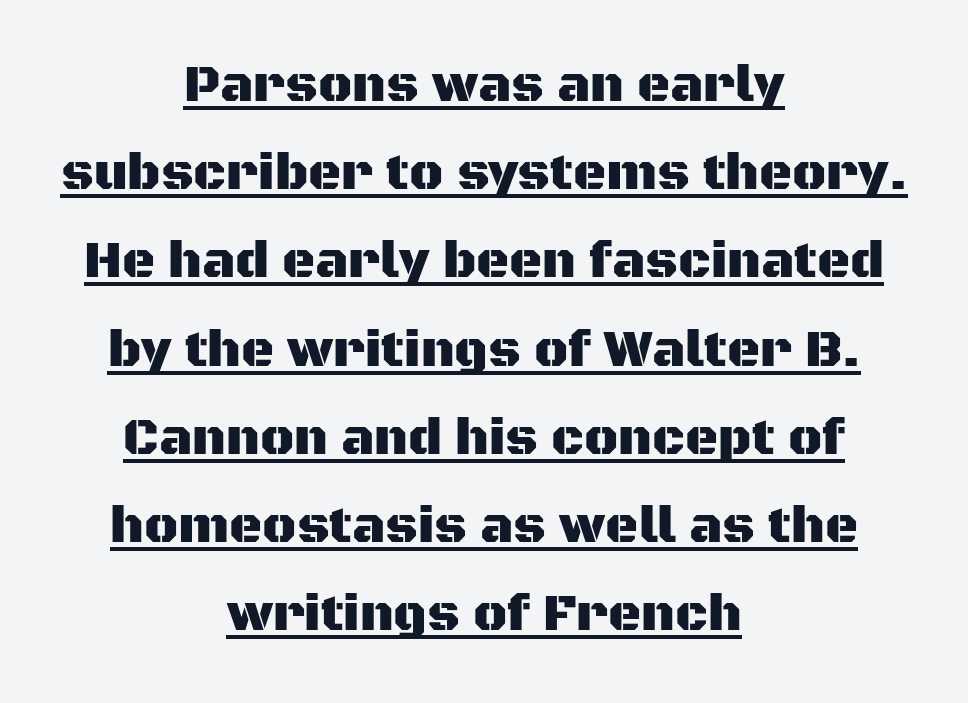
The image shows 51 px sans-serif type, upright; set centered, line spacing 1.73x, normal letter spacing, underlined; medium stroke contrast and a large x-height.
